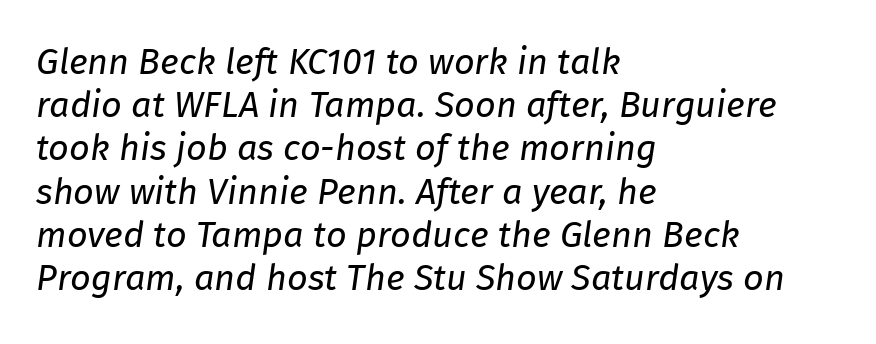
The image shows 36 px regular-weight type, italic (leaning right); set left-aligned, line spacing 1.2x, normal letter spacing, not underlined; low stroke contrast and a medium x-height.
